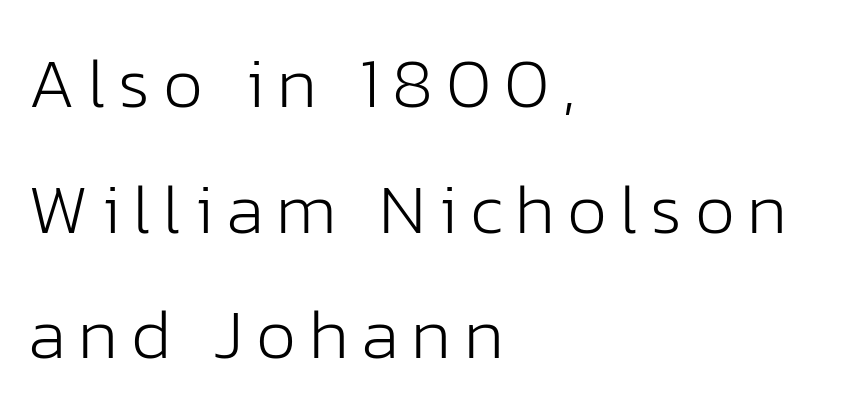
{"serif": "no", "italic": "no", "bold": "no", "weight": "light", "width": "normal", "stroke_contrast": "low", "x_height": "medium", "monospaced": "no", "underline": "no", "align": "left", "line_spacing_ratio": 1.77, "glyph_px": 71}
